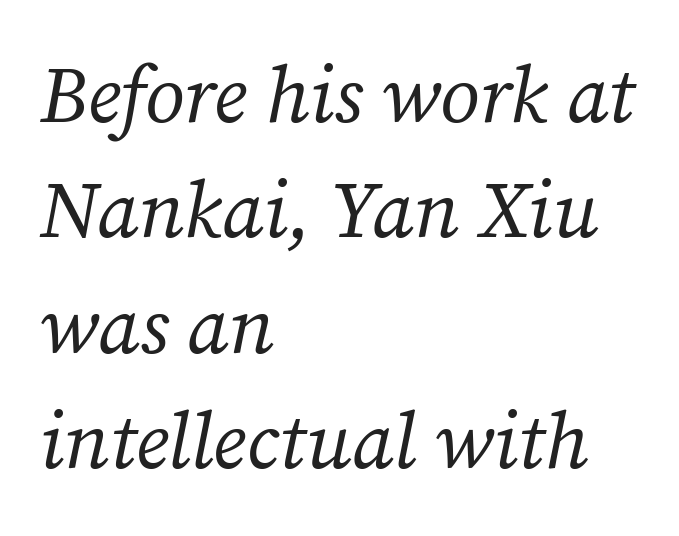
You could not count columns in this text — the font is proportionally spaced. Short note: letters normally spaced. Left-aligned paragraph, ragged on the right. Summary of weight: not heavy and not bold. Font category for this specimen: serif. Evenly set lines give the paragraph a standard silhouette.
